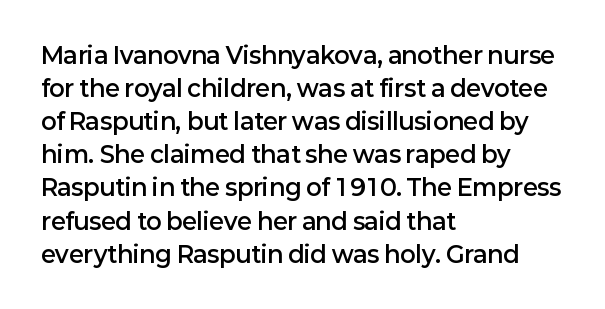
The image shows 23 px text type, upright; set left-aligned, normal line spacing (1.44x), normal letter spacing, not underlined.
